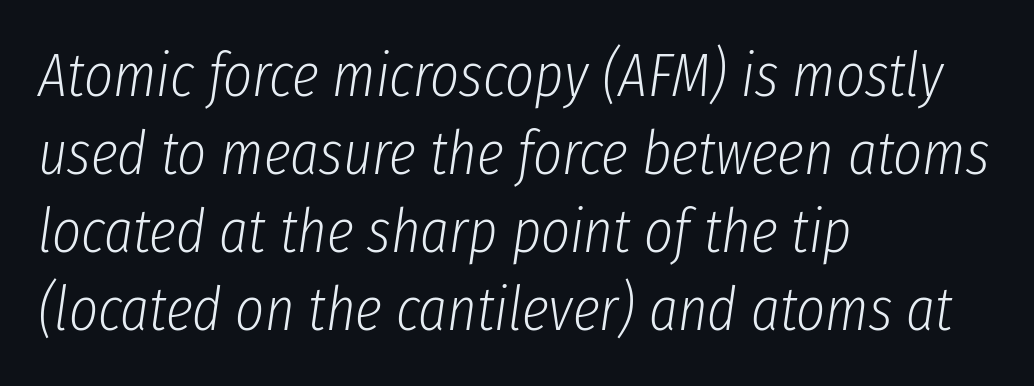
Q: Is the text bold? A: No.
Q: Is the text italic (slanted)? A: Yes, it leans right by about 8 degrees.
Q: Is the text underlined? A: No.
Q: How is the paragraph aligned? A: Left-aligned.
Q: Is the spacing between letters normal or unusually wide? A: Normal.
Q: Is the spacing between lines tight, normal or loose? A: Normal.
Q: Width (condensed, normal, or wide)? A: Condensed.
Q: Stroke contrast? A: Low.
Q: x-height? A: Medium.
Q: Monospaced? A: No.
